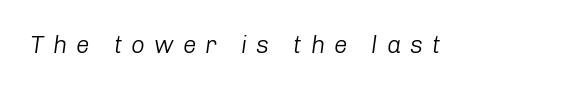
The cut favours lightness, reaching ordinary text weight at its darkest. The passage shown has open, widely tracked lettering throughout. Slant detected: the letters are inclined. The space beneath each line is pristine and unruled.
